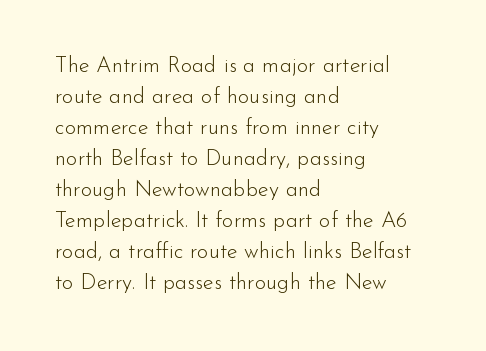
The words here are not underlined. Default kerning and tracking; the words read as compact shapes. The paragraph shown leans on its left margin. Posture: straight, roman, zero tilt. Vertical stems look standard width or narrower in stroke. Vertical spacing — default.
